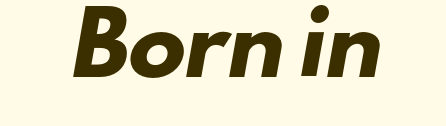
Q: Is the typeface a serif or a sans-serif typeface? A: Sans-serif.
Q: Is the text underlined? A: No.
Q: Is the spacing between letters normal or unusually wide? A: Normal.
Q: Width (condensed, normal, or wide)? A: Normal.
Q: Stroke contrast? A: Low.
Q: x-height? A: Small.
Q: Monospaced? A: No.
